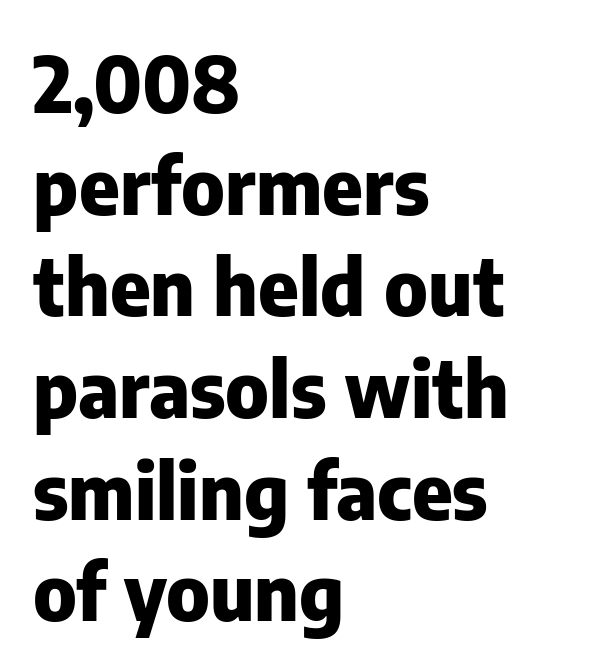
The image shows 77 px heavy sans-serif type, upright; set left-aligned, normal line spacing (1.32x), normal letter spacing, not underlined; low stroke contrast and a medium x-height.
